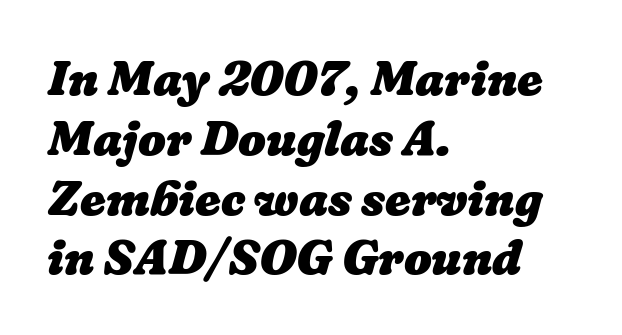
{"bold": "yes", "weight": "heavy", "width": "normal", "stroke_contrast": "low", "x_height": "medium", "monospaced": "no", "underline": "no", "align": "left", "line_spacing_ratio": 1.22, "letter_spacing": "normal", "letter_spacing_em": 0.0, "glyph_px": 49}
